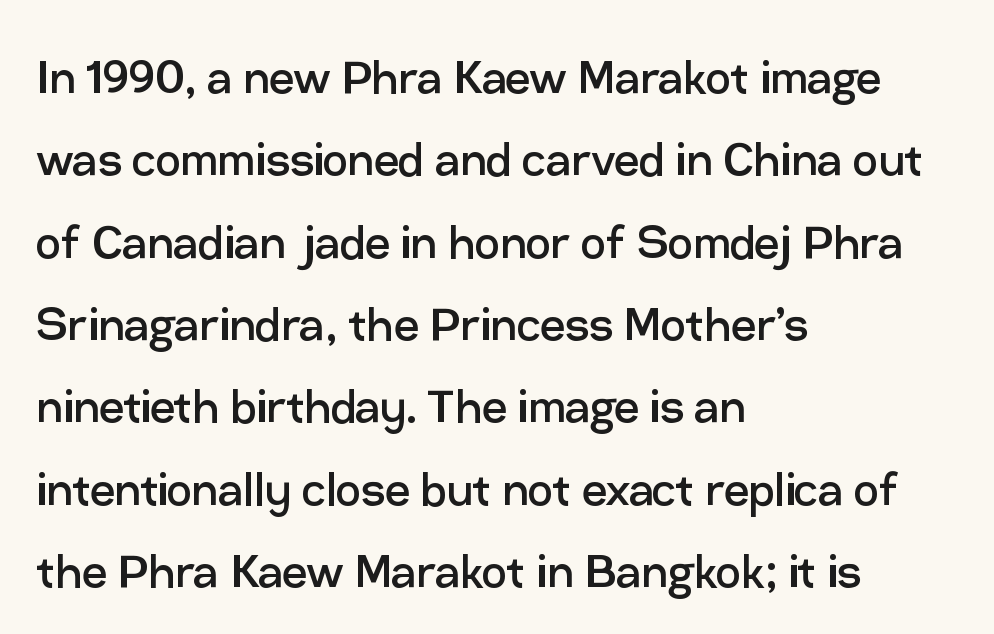
The image shows 56 px regular-weight sans-serif type, upright; set left-aligned, normal line spacing (1.47x), normal letter spacing, not underlined; low stroke contrast and a medium x-height.
